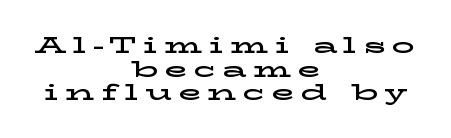
{"italic": "no", "underline": "no", "align": "center", "line_spacing": "tight", "line_spacing_ratio": 1.03, "letter_spacing": "wide", "letter_spacing_em": 0.29, "glyph_px": 23}
